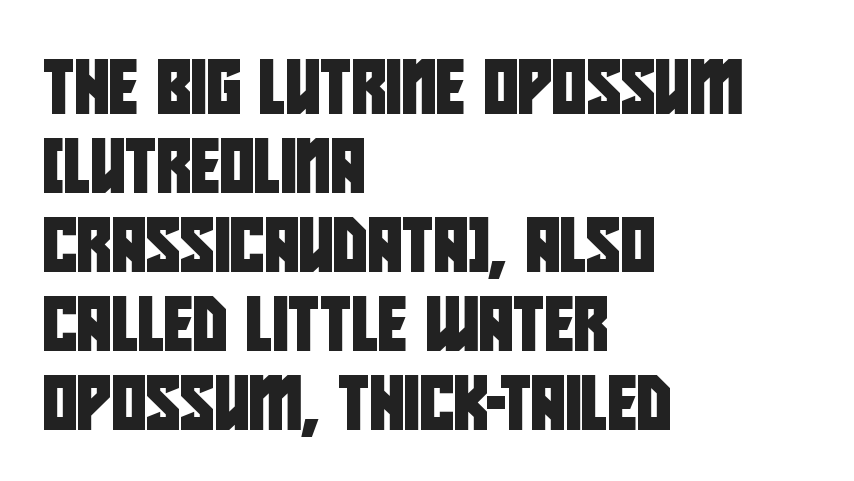
Q: Is the typeface a serif or a sans-serif typeface? A: Sans-serif.
Q: Is the text underlined? A: No.
Q: How is the paragraph aligned? A: Left-aligned.
Q: Is the spacing between letters normal or unusually wide? A: Normal.
Q: Is the spacing between lines tight, normal or loose? A: Normal.
Q: Width (condensed, normal, or wide)? A: Condensed.
Q: Stroke contrast? A: Low.
Q: x-height? A: Large.
Q: Monospaced? A: No.
